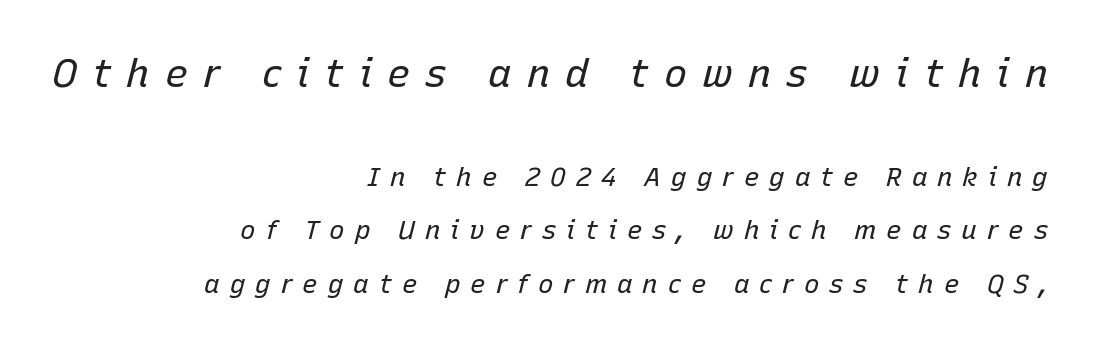
{"italic": "yes", "lean": "right", "slant_degrees": 15, "bold": "no", "weight": "regular", "width": "normal", "stroke_contrast": "low", "x_height": "medium", "monospaced": "no", "underline": "no", "align": "right", "line_spacing": "loose", "line_spacing_ratio": 2.06, "letter_spacing": "wide", "letter_spacing_em": 0.38, "larger_block": "first", "size_ratio": 1.5, "glyph_px": 39}
